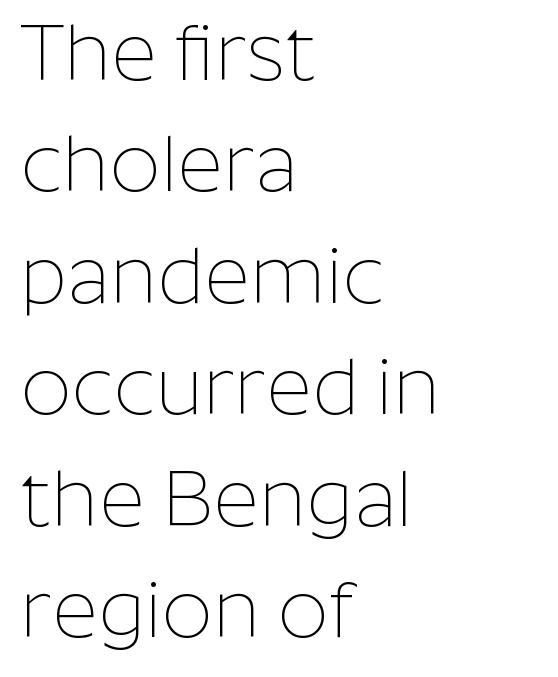
The image shows 79 px thin sans-serif type, upright; set left-aligned, normal line spacing (1.41x), normal letter spacing, not underlined; low stroke contrast and a medium x-height.
